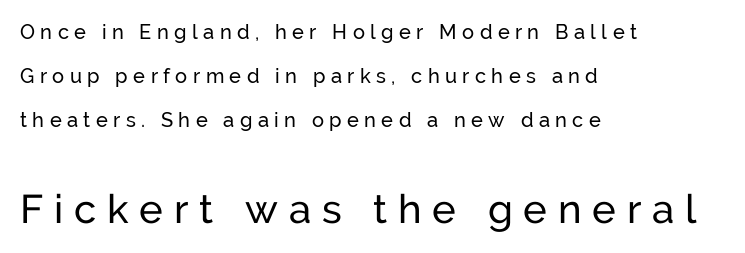
The image shows 40 px sans-serif type, upright; set left-aligned, loose line spacing (2.21x), unusually wide letter spacing (+0.27 em), not underlined; the second (bottom) block is 2.0x larger; low stroke contrast and a medium x-height.
